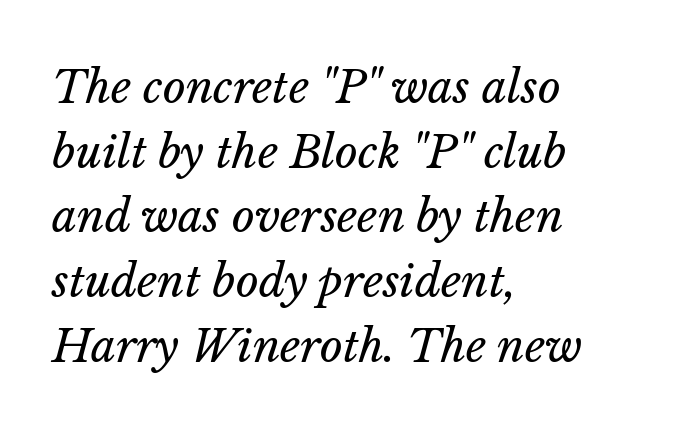
The rendering applies a slant to the glyphs. Do the characters align in a grid? No, the font is proportional. Glyph-to-glyph distance matches everyday printed text. Any mark beneath the type? The region is blank.
